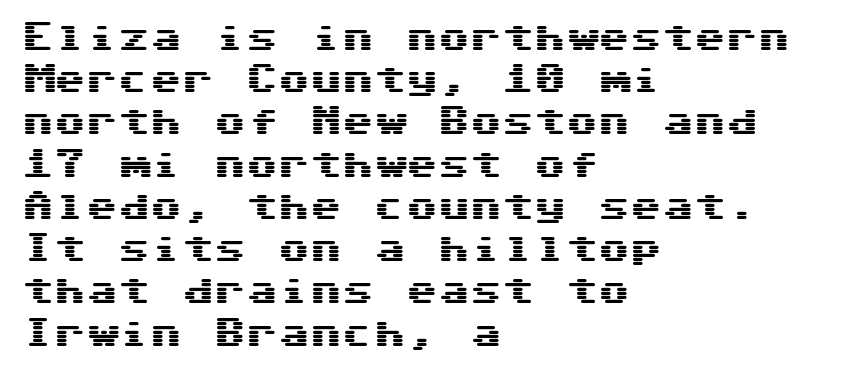
The image shows 32 px wide sans-serif type, upright, monospaced; set left-aligned, normal line spacing (1.32x), normal letter spacing, not underlined; medium stroke contrast and a medium x-height.
